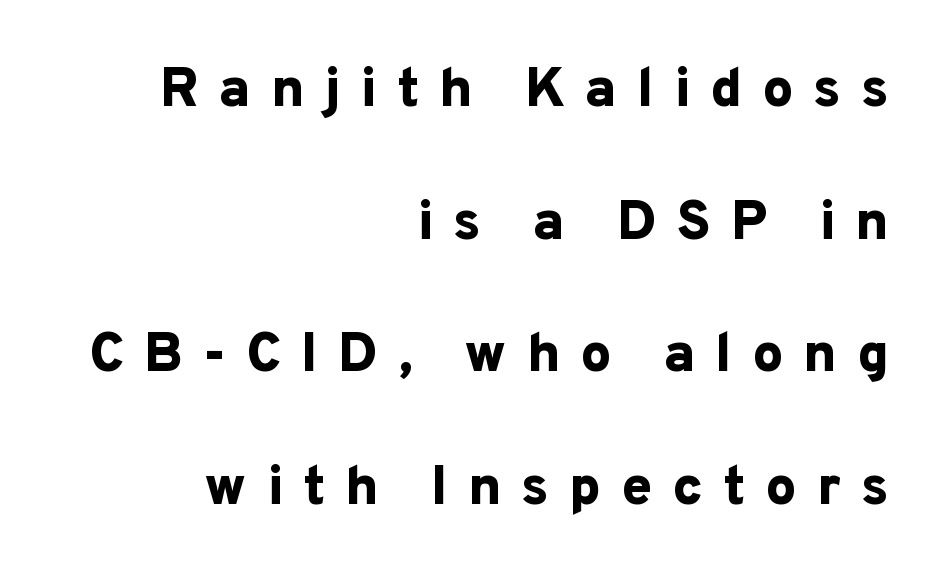
Q: Is the text bold? A: Yes.
Q: Is the text italic (slanted)? A: No, it is upright.
Q: Is the typeface a serif or a sans-serif typeface? A: Sans-serif.
Q: Is the text underlined? A: No.
Q: How is the paragraph aligned? A: Right-aligned.
Q: Is the spacing between letters normal or unusually wide? A: Unusually wide.
Q: Is the spacing between lines tight, normal or loose? A: Loose.
Q: Width (condensed, normal, or wide)? A: Normal.
Q: Stroke contrast? A: Low.
Q: x-height? A: Medium.
Q: Monospaced? A: No.
